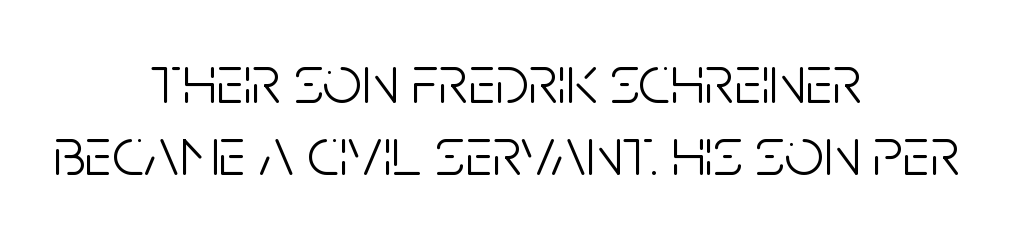
Q: Is the text bold? A: No.
Q: Is the text italic (slanted)? A: No, it is upright.
Q: Is the typeface a serif or a sans-serif typeface? A: Sans-serif.
Q: Is the text underlined? A: No.
Q: How is the paragraph aligned? A: Centered.
Q: Is the spacing between letters normal or unusually wide? A: Normal.
Q: Is the spacing between lines tight, normal or loose? A: Tight.
Q: Width (condensed, normal, or wide)? A: Condensed.
Q: Stroke contrast? A: Low.
Q: x-height? A: Large.
Q: Monospaced? A: No.
